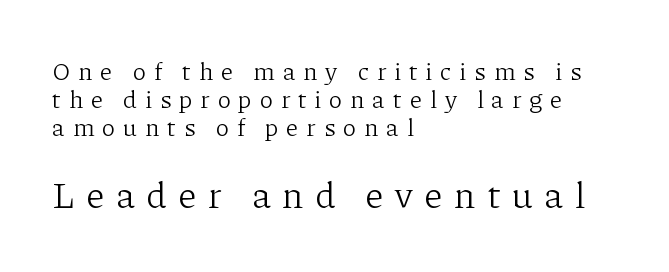
The image shows 37 px light serif type, upright; set left-aligned, tight line spacing (1.12x), unusually wide letter spacing (+0.32 em), not underlined; the second (bottom) block is 1.48x larger; low stroke contrast and a medium x-height.
